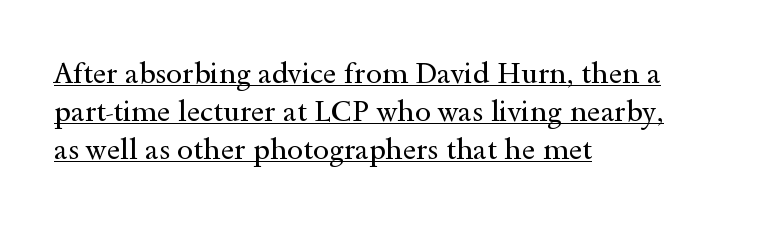
The designer left line spacing at the default. No italicization has been applied; the sample stays upright. Every row of glyphs begins at an identical x-position on the left. A light-to-regular cut is what we see here. Little horizontal feet cap the strokes, marking this as serif type. This rendering leaves character spacing at its baseline value.
